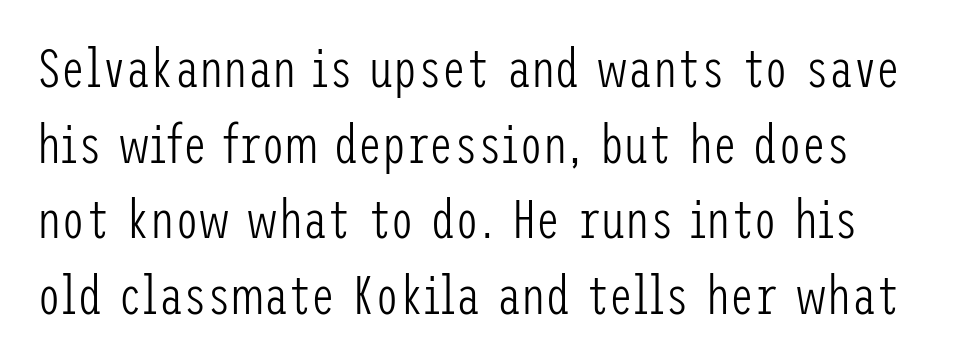
The image shows 54 px light, condensed sans-serif type, upright; set normal line spacing (1.4x), normal letter spacing, not underlined; low stroke contrast and a medium x-height.
